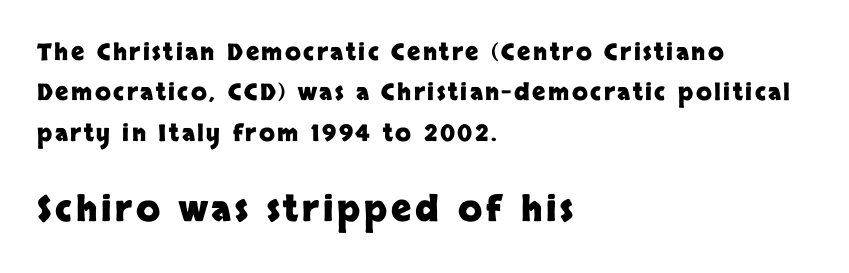
Q: Is the text bold? A: Yes.
Q: Is the text italic (slanted)? A: No, it is upright.
Q: Is the typeface a serif or a sans-serif typeface? A: Sans-serif.
Q: Is the text underlined? A: No.
Q: How is the paragraph aligned? A: Left-aligned.
Q: Which block of text is set in a larger size, the first (top) or the second (bottom)? A: The second (bottom) one.
Q: Width (condensed, normal, or wide)? A: Normal.
Q: Stroke contrast? A: Low.
Q: x-height? A: Large.
Q: Monospaced? A: No.
